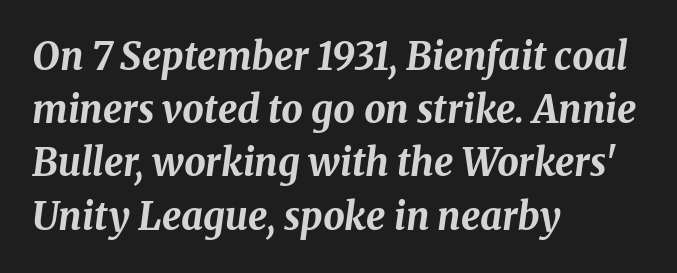
{"italic": "yes", "lean": "right", "slant_degrees": 8, "bold": "yes", "weight": "bold", "width": "normal", "stroke_contrast": "medium", "x_height": "medium", "monospaced": "no", "underline": "no", "align": "left", "line_spacing": "normal", "line_spacing_ratio": 1.4, "letter_spacing": "normal", "letter_spacing_em": 0.0, "glyph_px": 38}
